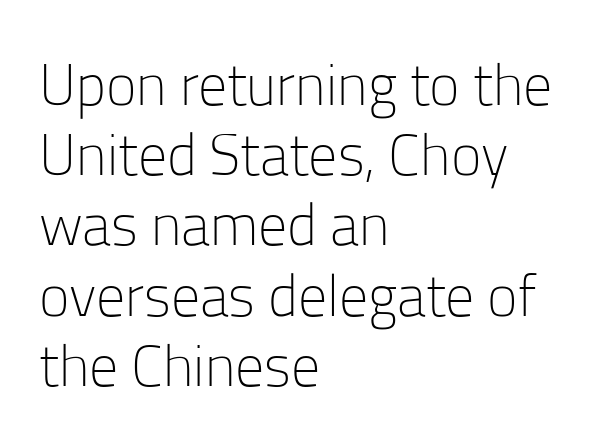
Q: Is the text bold? A: No.
Q: Is the text italic (slanted)? A: No, it is upright.
Q: Is the typeface a serif or a sans-serif typeface? A: Sans-serif.
Q: Is the text underlined? A: No.
Q: How is the paragraph aligned? A: Left-aligned.
Q: Is the spacing between letters normal or unusually wide? A: Normal.
Q: Width (condensed, normal, or wide)? A: Normal.
Q: Stroke contrast? A: Low.
Q: x-height? A: Medium.
Q: Monospaced? A: No.
